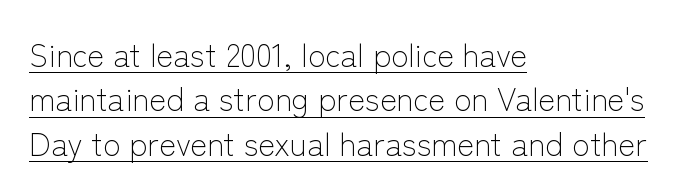
{"serif": "no", "italic": "no", "bold": "no", "weight": "light", "width": "normal", "stroke_contrast": "low", "x_height": "medium", "monospaced": "no", "underline": "yes", "align": "left", "line_spacing": "normal", "line_spacing_ratio": 1.39, "letter_spacing": "normal", "letter_spacing_em": 0.0, "glyph_px": 32}
